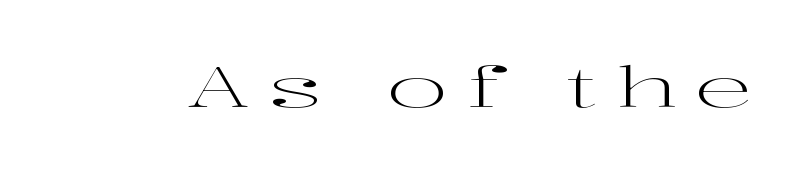
The image shows 57 px regular-weight, wide serif type, upright; set unusually wide letter spacing (+0.32 em), not underlined; high stroke contrast and a medium x-height.
